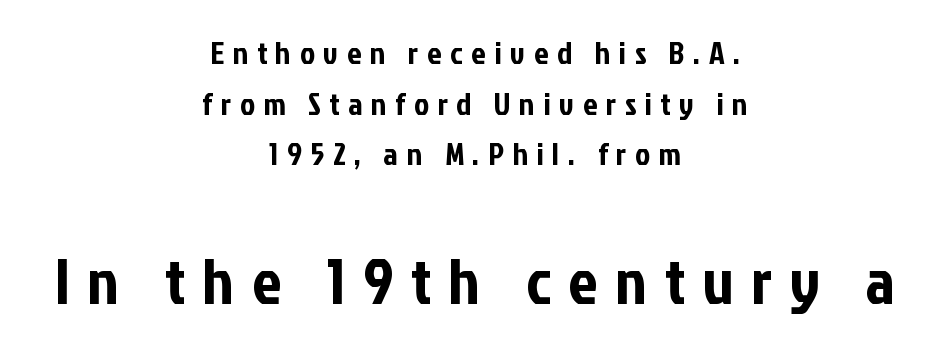
{"serif": "no", "italic": "no", "width": "condensed", "stroke_contrast": "low", "x_height": "medium", "monospaced": "no", "underline": "no", "align": "center", "line_spacing": "normal", "line_spacing_ratio": 1.58, "letter_spacing": "wide", "letter_spacing_em": 0.27, "larger_block": "second", "size_ratio": 2.03, "glyph_px": 65}
